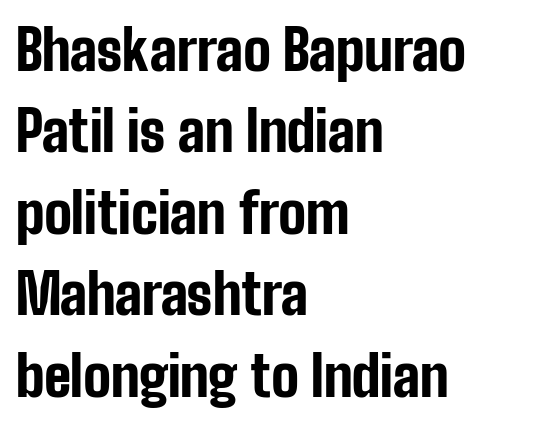
This sample has the flowing, uneven cadence of proportional lettering. These lines sit exactly where default settings would place them. The rendering keeps characters at their native spacing. This is roman type, the default non-slanted kind. Set as a true bold cut, around the 700 mark.
